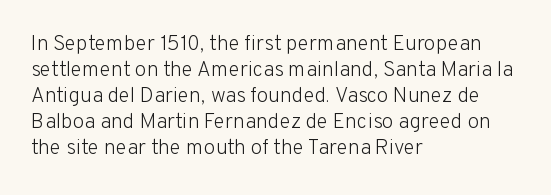
Q: Is the text bold? A: No.
Q: Is the text italic (slanted)? A: No, it is upright.
Q: Is the text underlined? A: No.
Q: How is the paragraph aligned? A: Left-aligned.
Q: Is the spacing between letters normal or unusually wide? A: Normal.
